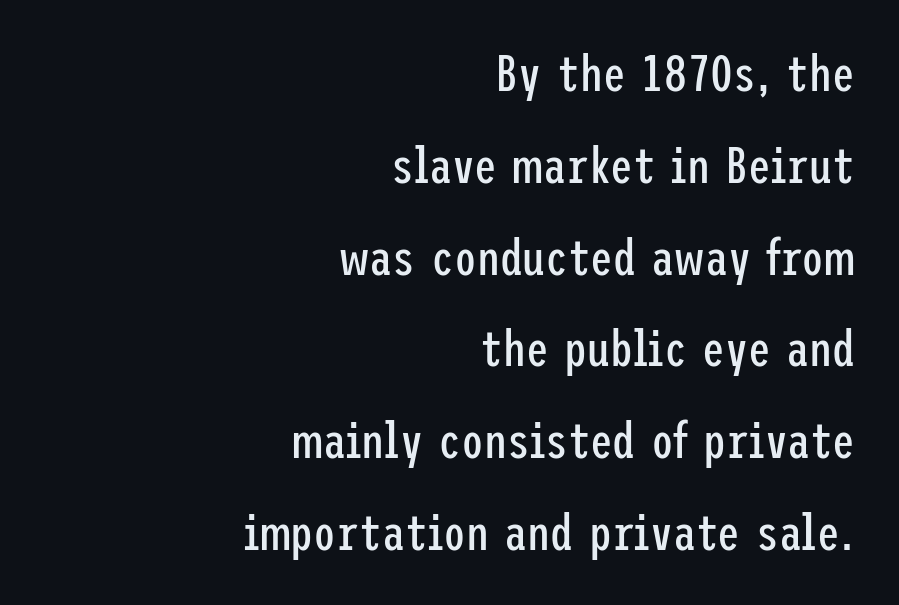
{"serif": "no", "italic": "no", "bold": "no", "weight": "regular", "width": "condensed", "stroke_contrast": "low", "x_height": "medium", "underline": "no", "align": "right", "line_spacing_ratio": 1.8, "letter_spacing": "normal", "letter_spacing_em": 0.0, "glyph_px": 51}
